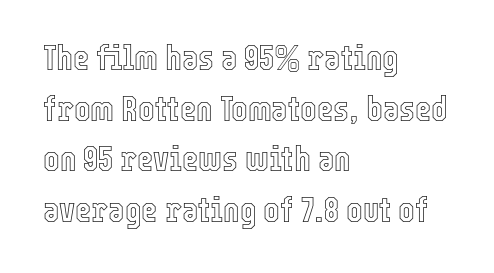
The image shows 35 px condensed type, upright; set left-aligned, normal line spacing (1.45x), normal letter spacing, not underlined; a medium x-height.
